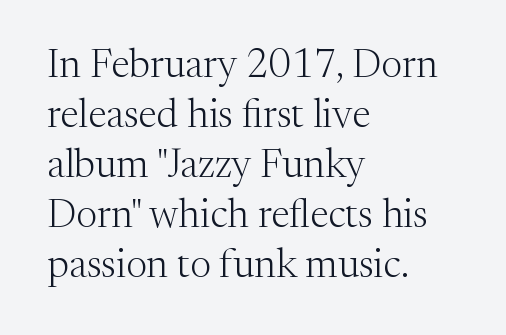
The letters stand straight up with perfectly vertical stems. A normal amount of white space separates one row of letters from the next. The passage shown has conventional tracking throughout. You could not count columns in this text — the font is proportionally spaced.
